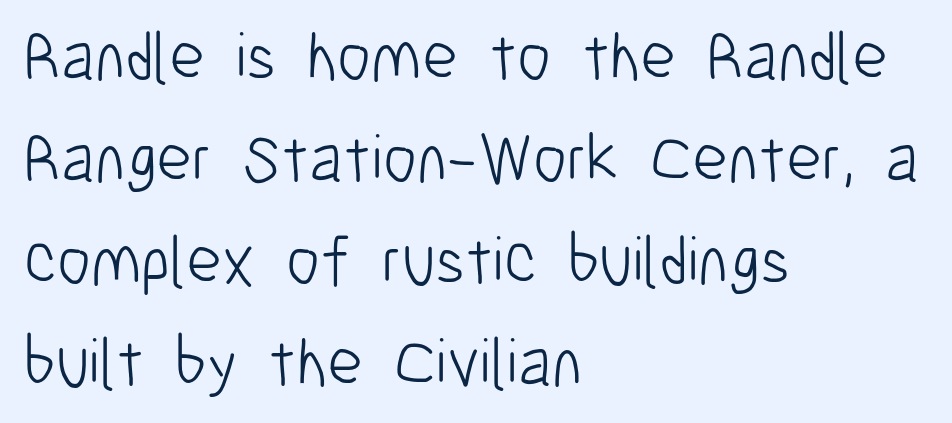
Q: Is the text bold? A: No.
Q: Is the text italic (slanted)? A: No, it is upright.
Q: Is the typeface a serif or a sans-serif typeface? A: Sans-serif.
Q: Is the text underlined? A: No.
Q: How is the paragraph aligned? A: Left-aligned.
Q: Is the spacing between letters normal or unusually wide? A: Normal.
Q: Is the spacing between lines tight, normal or loose? A: Normal.
Q: Width (condensed, normal, or wide)? A: Condensed.
Q: Stroke contrast? A: Low.
Q: x-height? A: Medium.
Q: Monospaced? A: No.
